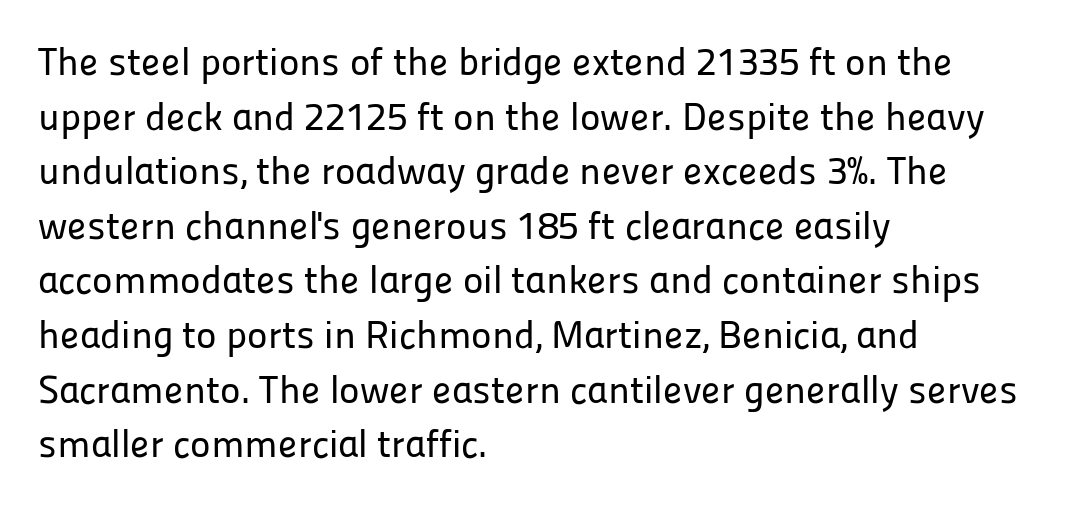
{"serif": "no", "italic": "no", "width": "normal", "stroke_contrast": "low", "x_height": "medium", "monospaced": "no", "underline": "no", "align": "left", "line_spacing": "normal", "line_spacing_ratio": 1.4, "letter_spacing": "normal", "letter_spacing_em": 0.0, "glyph_px": 39}
